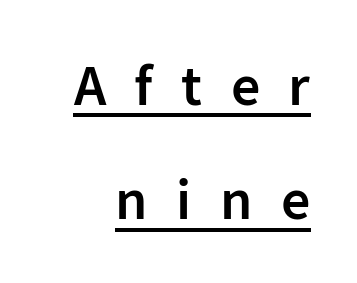
The image shows 58 px semibold sans-serif type, upright; set loose line spacing (1.97x), unusually wide letter spacing (+0.49 em), underlined; low stroke contrast and a medium x-height.
